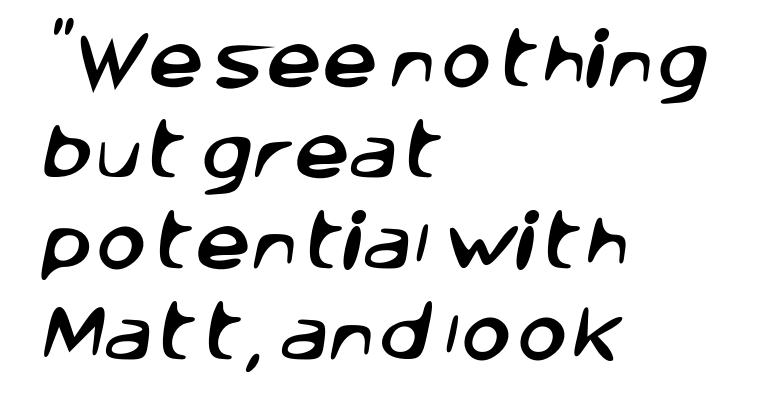
Compared with typical body copy, the letter spacing here is the same. The letters carry no serifs — their stems end cleanly without finishing strokes. Left-aligned paragraph, ragged on the right. The rendering uses natural spacing where letterforms have individual widths. A normal amount of white space separates one row of letters from the next.
